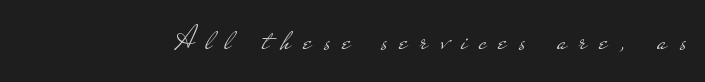
{"serif": "no", "bold": "no", "weight": "light", "width": "wide", "stroke_contrast": "low", "x_height": "small", "monospaced": "no", "underline": "no", "letter_spacing": "wide", "letter_spacing_em": 0.38, "glyph_px": 33}
